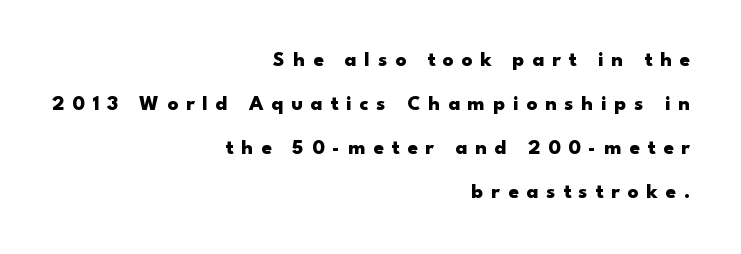
Q: Is the text bold? A: Yes.
Q: Is the text italic (slanted)? A: No, it is upright.
Q: Is the text underlined? A: No.
Q: How is the paragraph aligned? A: Right-aligned.
Q: Is the spacing between letters normal or unusually wide? A: Unusually wide.
Q: Is the spacing between lines tight, normal or loose? A: Loose.
